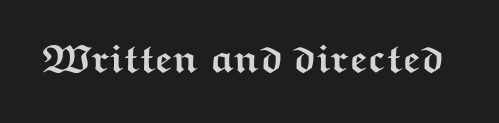
{"serif": "no", "italic": "no", "bold": "yes", "weight": "semibold", "width": "wide", "stroke_contrast": "medium", "x_height": "medium", "monospaced": "no", "underline": "no", "letter_spacing": "normal", "letter_spacing_em": 0.0, "glyph_px": 40}
